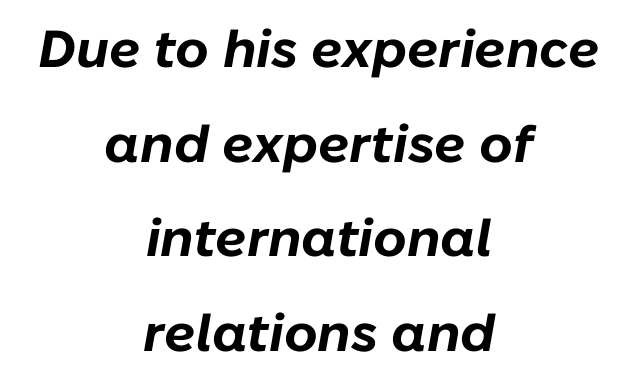
{"italic": "yes", "lean": "right", "slant_degrees": 10, "bold": "yes", "weight": "bold", "width": "normal", "stroke_contrast": "low", "x_height": "medium", "monospaced": "no", "underline": "no", "align": "center", "line_spacing_ratio": 1.82, "letter_spacing": "normal", "letter_spacing_em": 0.0, "glyph_px": 52}
